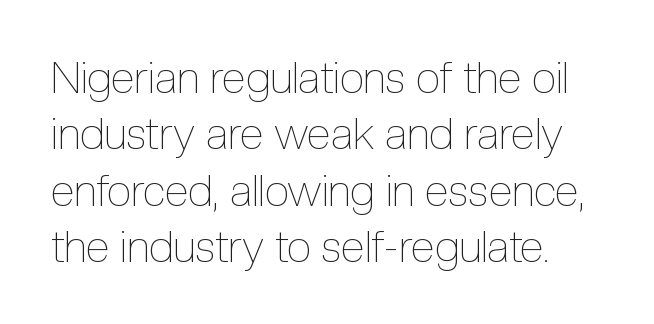
The image shows 44 px thin, condensed type, upright; set normal line spacing (1.28x), normal letter spacing, not underlined; a medium x-height.
